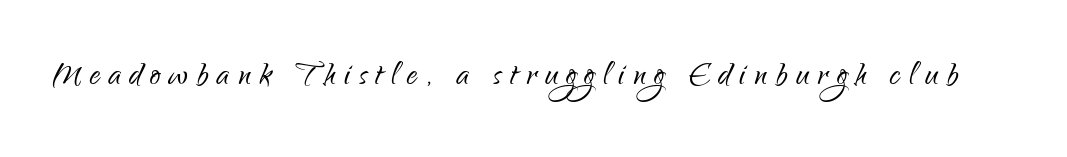
The image shows 42 px light, condensed sans-serif type; set unusually wide letter spacing (+0.2 em), not underlined; low stroke contrast and a small x-height.
